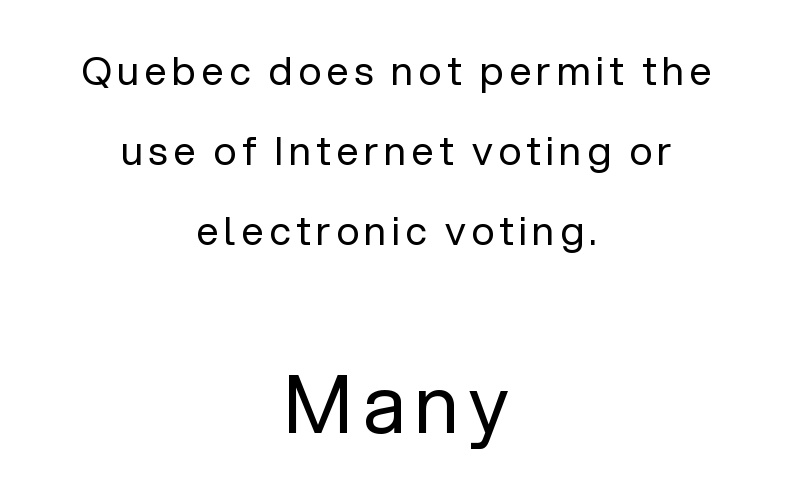
Notice the wide empty band between every row — that's loose leading. The letterforms sit at book weight or below. The baseline area is clear. Varying glyph widths throughout — classic text-font behaviour. You get the small type first, then a jump to larger type.
